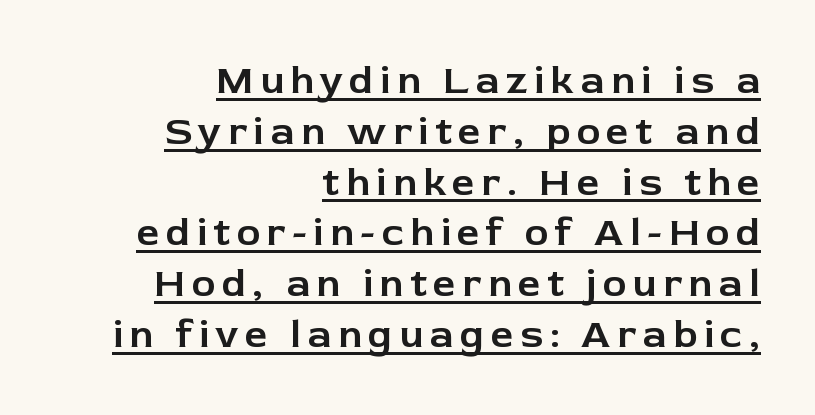
Q: Is the text italic (slanted)? A: No, it is upright.
Q: Is the typeface a serif or a sans-serif typeface? A: Sans-serif.
Q: Is the text underlined? A: Yes.
Q: How is the paragraph aligned? A: Right-aligned.
Q: Is the spacing between lines tight, normal or loose? A: Normal.
Q: Width (condensed, normal, or wide)? A: Normal.
Q: Stroke contrast? A: Low.
Q: x-height? A: Medium.
Q: Monospaced? A: No.
